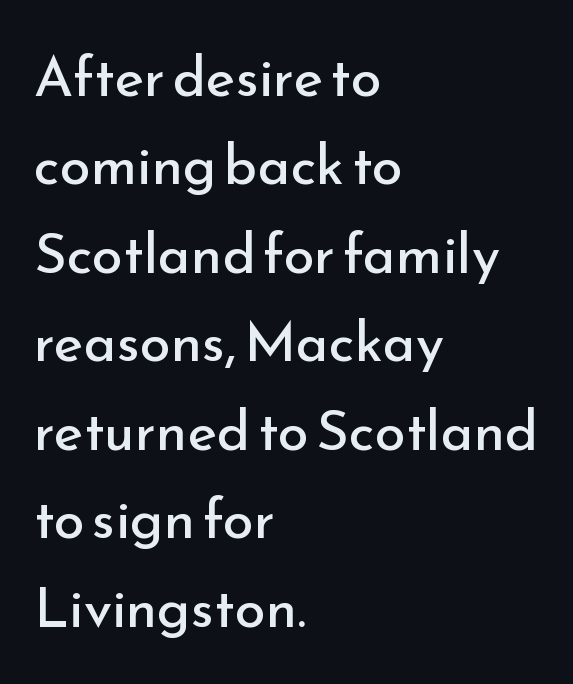
Leftover space on each line is placed entirely after the last word. Default kerning and tracking; the words read as compact shapes. Honestly, there is no underline to notice here at all. The strokes carry an ordinary text weight at most. I'd call this a sans setting — the letters go barefoot. Quick note: interline space is typical.
